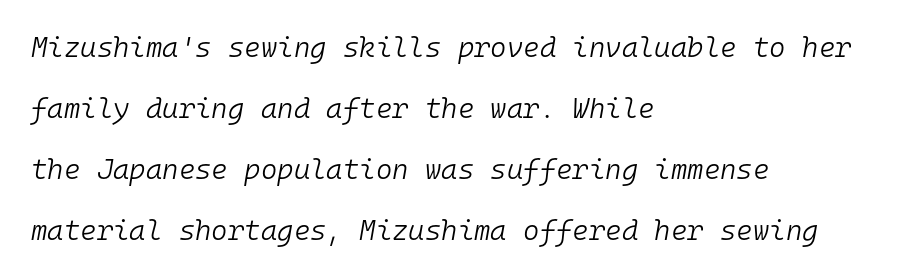
The image shows 28 px light type, italic (leaning right), monospaced; set left-aligned, loose line spacing (2.18x), normal letter spacing, not underlined; low stroke contrast and a medium x-height.
